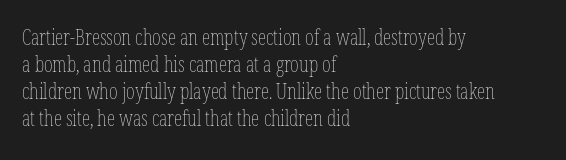
Q: Is the text bold? A: No.
Q: Is the text italic (slanted)? A: No, it is upright.
Q: Is the text underlined? A: No.
Q: How is the paragraph aligned? A: Left-aligned.
Q: Is the spacing between letters normal or unusually wide? A: Normal.
Q: Is the spacing between lines tight, normal or loose? A: Normal.
